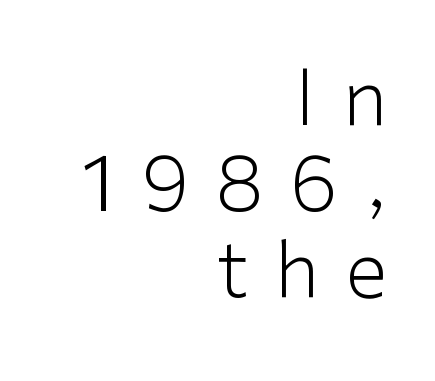
These lines were composed using upright roman letters. Descender tails drop into unmarked territory. Vertical spacing — tight. The setting favours the right margin, as signatures and pull-quotes sometimes do.
